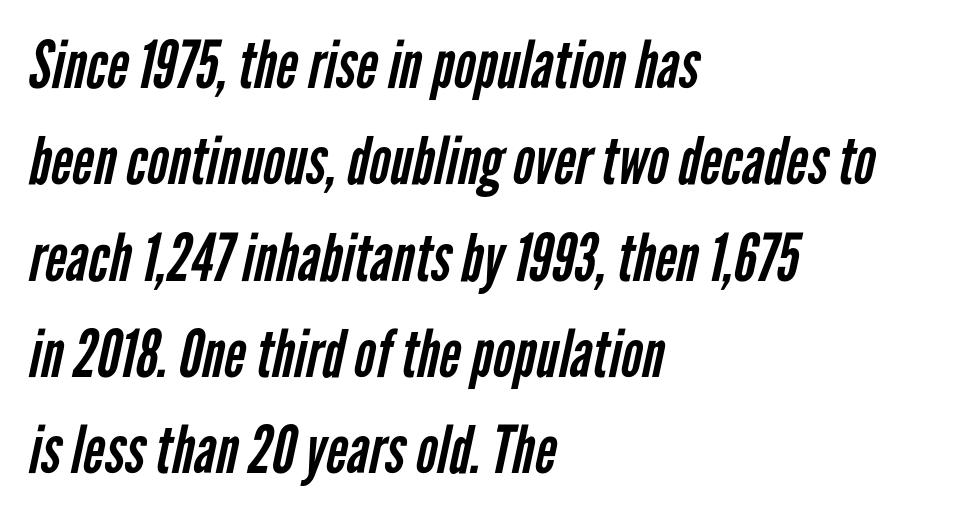
Q: Is the text bold? A: No.
Q: Is the typeface a serif or a sans-serif typeface? A: Sans-serif.
Q: Is the text underlined? A: No.
Q: How is the paragraph aligned? A: Left-aligned.
Q: Is the spacing between letters normal or unusually wide? A: Normal.
Q: Is the spacing between lines tight, normal or loose? A: Normal.
Q: Width (condensed, normal, or wide)? A: Condensed.
Q: Stroke contrast? A: Low.
Q: x-height? A: Medium.
Q: Monospaced? A: No.
